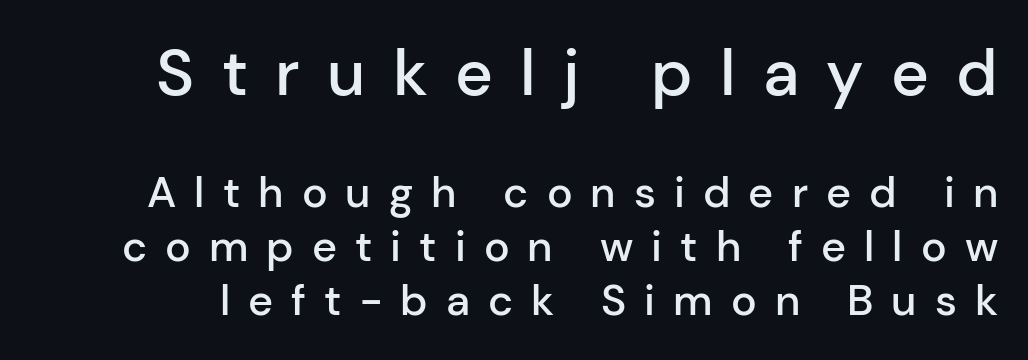
Q: Is the text bold? A: Semi-bold.
Q: Is the text italic (slanted)? A: No, it is upright.
Q: Is the typeface a serif or a sans-serif typeface? A: Sans-serif.
Q: Is the text underlined? A: No.
Q: Is the spacing between letters normal or unusually wide? A: Unusually wide.
Q: Is the spacing between lines tight, normal or loose? A: Normal.
Q: Which block of text is set in a larger size, the first (top) or the second (bottom)? A: The first (top) one.
Q: Width (condensed, normal, or wide)? A: Normal.
Q: Stroke contrast? A: Low.
Q: x-height? A: Medium.
Q: Monospaced? A: No.
